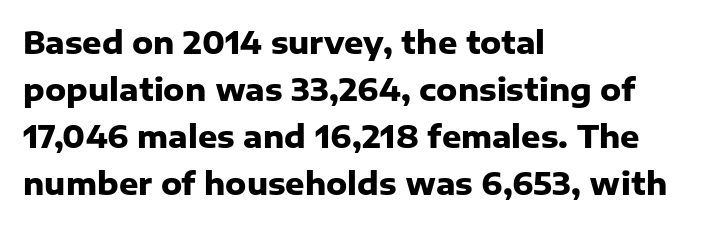
Q: Is the text bold? A: Yes.
Q: Is the text italic (slanted)? A: No, it is upright.
Q: Is the typeface a serif or a sans-serif typeface? A: Sans-serif.
Q: Is the text underlined? A: No.
Q: How is the paragraph aligned? A: Left-aligned.
Q: Is the spacing between letters normal or unusually wide? A: Normal.
Q: Is the spacing between lines tight, normal or loose? A: Normal.
Q: Width (condensed, normal, or wide)? A: Normal.
Q: Stroke contrast? A: Low.
Q: x-height? A: Medium.
Q: Monospaced? A: No.
